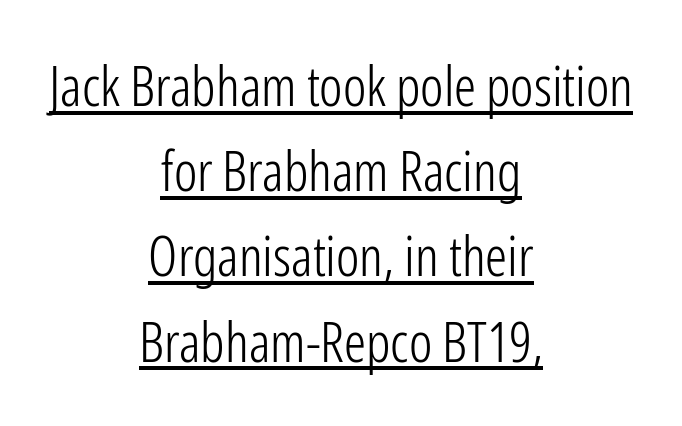
Short note: letters normally spaced. Spacing verdict: proportional, widths tailored to each character. The specimen includes a rule beneath the text block's lines. The block of text has a typical density, with ordinary space between rows. These glyphs show unthickened strokes, regular width or finer. Quick note: not italic, upright.
